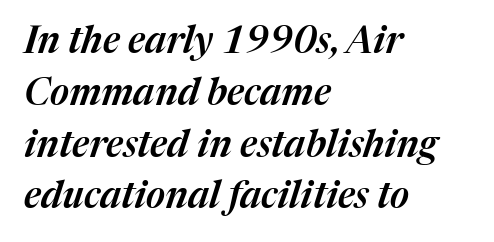
What's the leading like? Ordinary, nothing unusual. The axis of the letterforms is tilted away from vertical. The lines are quadded left. Glance below the letters and you will spot only blank space. The passage shown is typed in a proportional face where columns would drift.
